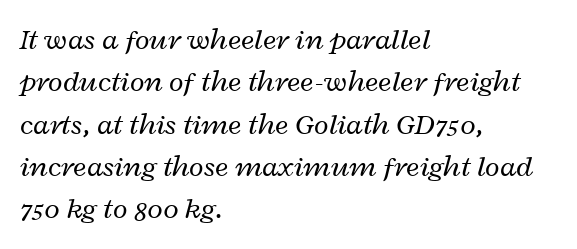
The letterforms sit shoulder to shoulder at normal distance. Is this a fixed-width face? No — the glyphs have proportional, varying widths. Line spacing here is normal. Observe the lean: these are italic letterforms. Teacher's note: observe the even left margin — that is flush-left alignment.
